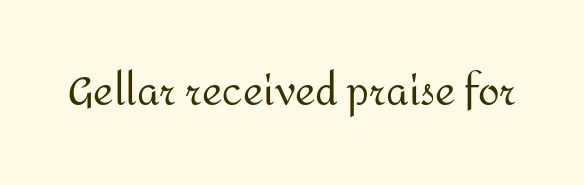
Q: Is the text bold? A: No.
Q: Is the text italic (slanted)? A: No, it is upright.
Q: Is the typeface a serif or a sans-serif typeface? A: Sans-serif.
Q: Is the text underlined? A: No.
Q: Is the spacing between letters normal or unusually wide? A: Normal.
Q: Width (condensed, normal, or wide)? A: Normal.
Q: Stroke contrast? A: Medium.
Q: x-height? A: Medium.
Q: Monospaced? A: No.
